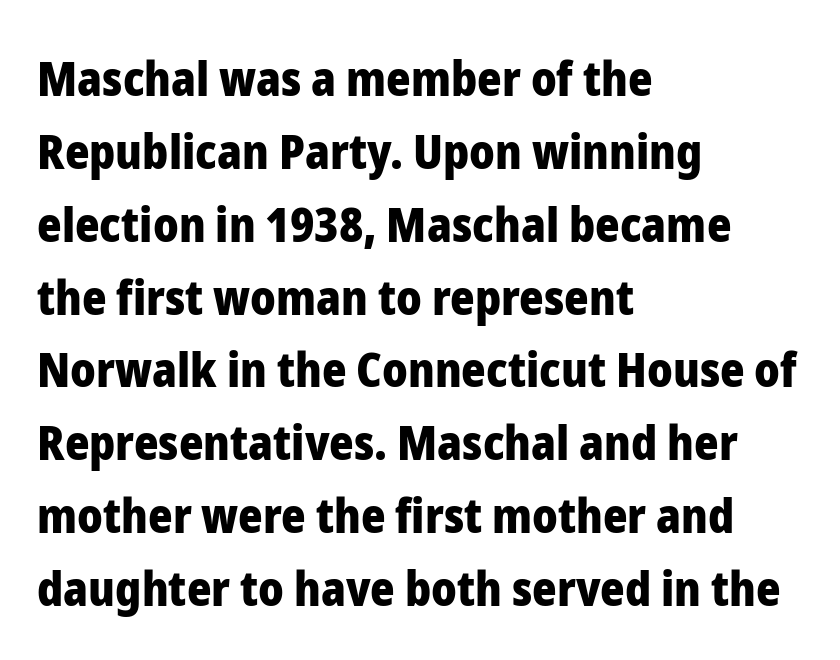
{"serif": "no", "italic": "no", "bold": "yes", "weight": "heavy", "width": "normal", "stroke_contrast": "low", "x_height": "medium", "monospaced": "no", "underline": "no", "align": "left", "line_spacing": "normal", "line_spacing_ratio": 1.55, "letter_spacing": "normal", "letter_spacing_em": 0.0, "glyph_px": 47}
